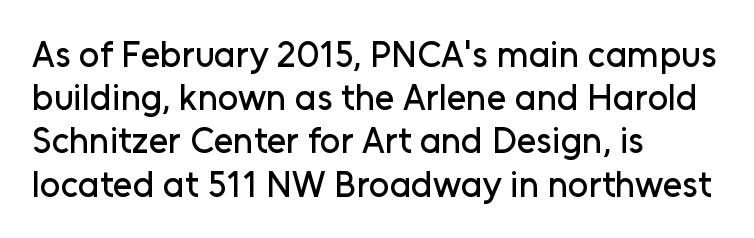
{"serif": "no", "italic": "no", "width": "normal", "stroke_contrast": "low", "x_height": "medium", "monospaced": "no", "underline": "no", "align": "left", "line_spacing_ratio": 1.2, "letter_spacing": "normal", "letter_spacing_em": 0.0, "glyph_px": 36}
